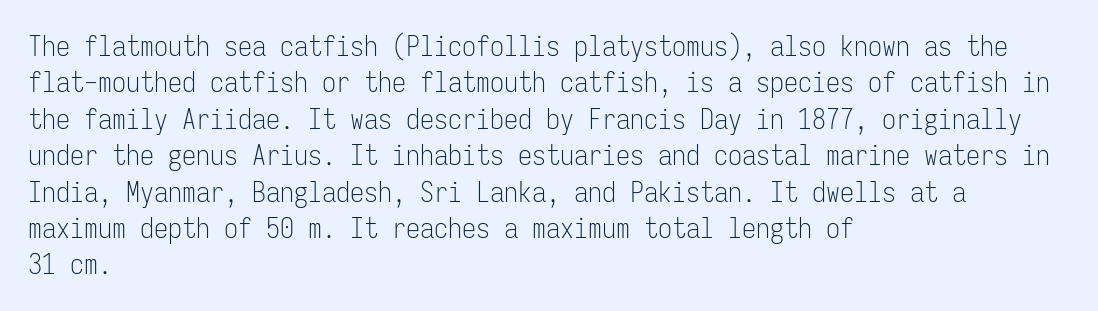
Q: Is the text bold? A: No.
Q: Is the text italic (slanted)? A: No, it is upright.
Q: Is the typeface a serif or a sans-serif typeface? A: Sans-serif.
Q: Is the text underlined? A: No.
Q: How is the paragraph aligned? A: Left-aligned.
Q: Is the spacing between letters normal or unusually wide? A: Normal.
Q: Is the spacing between lines tight, normal or loose? A: Normal.
Q: Width (condensed, normal, or wide)? A: Condensed.
Q: Stroke contrast? A: Low.
Q: x-height? A: Medium.
Q: Monospaced? A: Yes.
